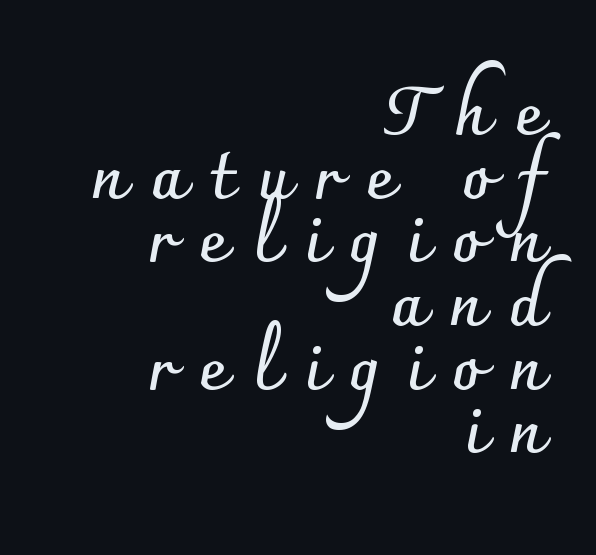
Q: Is the text bold? A: Yes.
Q: Is the text italic (slanted)? A: Yes.
Q: Is the typeface a serif or a sans-serif typeface? A: Sans-serif.
Q: Is the text underlined? A: No.
Q: How is the paragraph aligned? A: Right-aligned.
Q: Is the spacing between letters normal or unusually wide? A: Unusually wide.
Q: Is the spacing between lines tight, normal or loose? A: Tight.
Q: Width (condensed, normal, or wide)? A: Normal.
Q: Stroke contrast? A: Low.
Q: x-height? A: Small.
Q: Monospaced? A: No.
